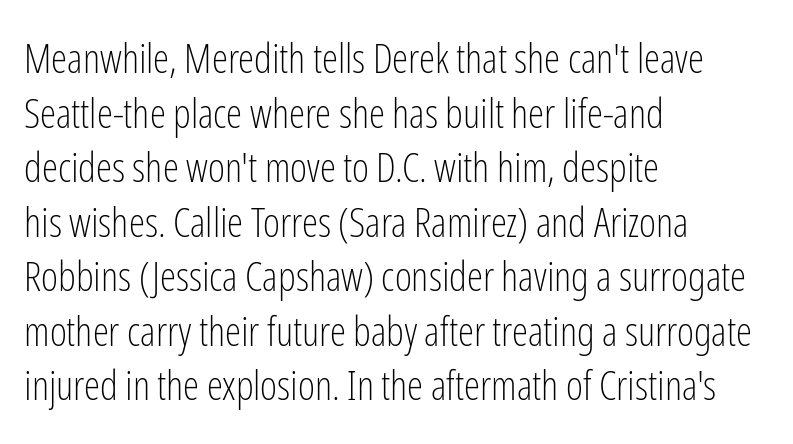
The image shows 41 px light, condensed sans-serif type, upright; set left-aligned, normal line spacing (1.33x), normal letter spacing, not underlined; low stroke contrast and a medium x-height.
